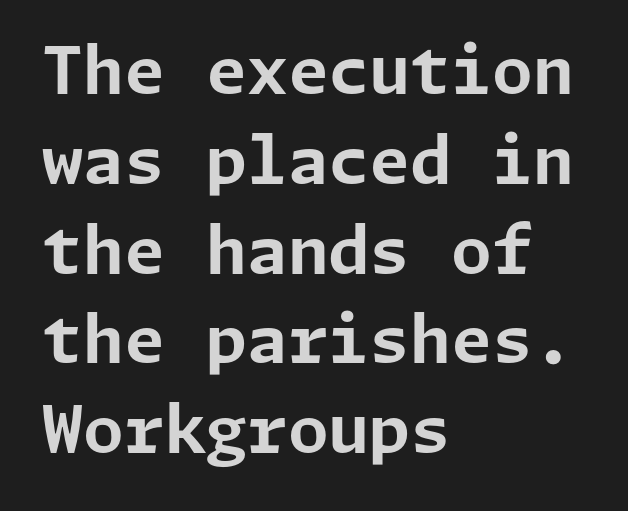
{"serif": "no", "italic": "no", "bold": "yes", "weight": "bold", "width": "normal", "stroke_contrast": "low", "x_height": "medium", "underline": "no", "align": "left", "line_spacing": "normal", "line_spacing_ratio": 1.36, "letter_spacing": "normal", "letter_spacing_em": 0.0, "glyph_px": 66}
